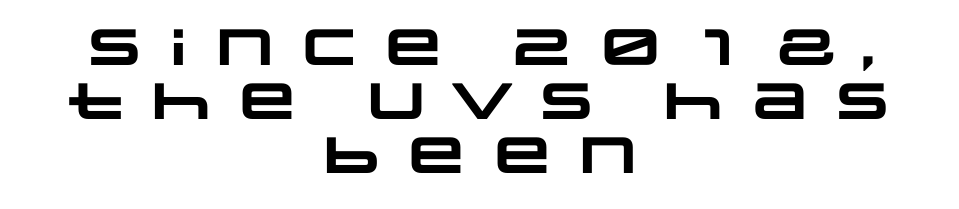
{"serif": "no", "bold": "yes", "weight": "heavy", "width": "wide", "stroke_contrast": "low", "x_height": "large", "monospaced": "no", "underline": "no", "align": "center", "line_spacing": "tight", "line_spacing_ratio": 1.06, "glyph_px": 51}
